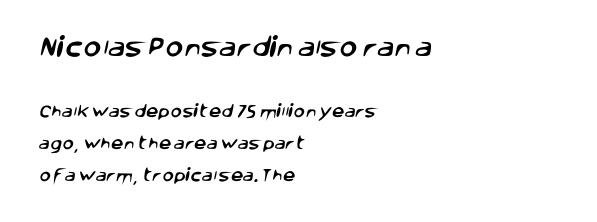
The image shows 22 px text type; set left-aligned, loose line spacing (2.26x), normal letter spacing, not underlined; the first (top) block is 1.57x larger.
